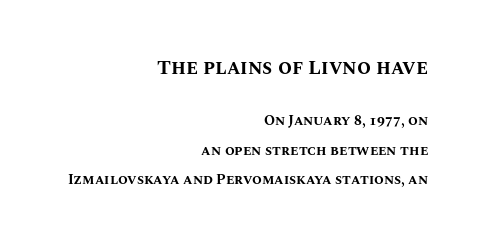
{"italic": "no", "bold": "yes", "underline": "no", "align": "right", "line_spacing": "loose", "line_spacing_ratio": 2.11, "letter_spacing": "normal", "letter_spacing_em": 0.0, "larger_block": "first", "size_ratio": 1.43, "glyph_px": 20}
